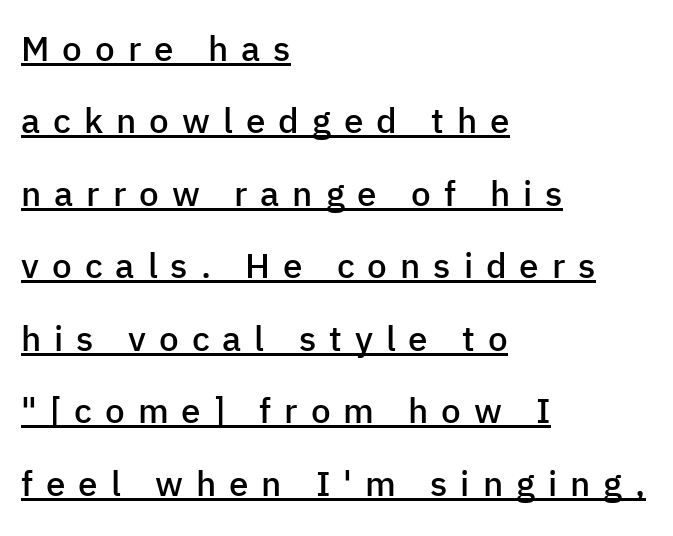
{"serif": "no", "italic": "no", "bold": "semi", "weight": "semibold", "width": "normal", "stroke_contrast": "low", "x_height": "medium", "monospaced": "no", "underline": "yes", "align": "left", "line_spacing": "loose", "line_spacing_ratio": 2.07, "letter_spacing": "wide", "letter_spacing_em": 0.37, "glyph_px": 35}
